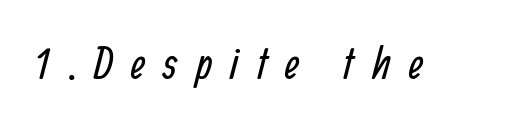
The image shows 45 px regular-weight, condensed sans-serif type; set unusually wide letter spacing (+0.4 em), not underlined; low stroke contrast and a medium x-height.
